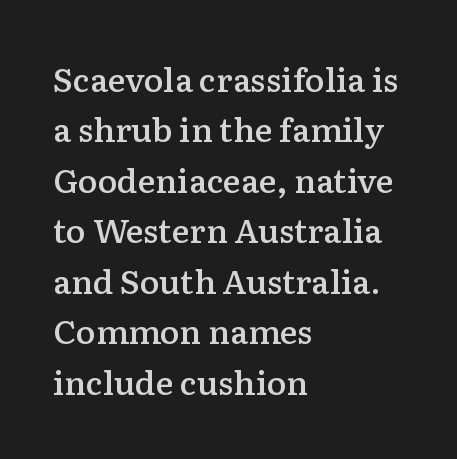
{"serif": "yes", "italic": "no", "bold": "semi", "weight": "semibold", "width": "normal", "stroke_contrast": "low", "x_height": "medium", "monospaced": "no", "underline": "no", "align": "left", "line_spacing": "normal", "line_spacing_ratio": 1.53, "letter_spacing": "normal", "letter_spacing_em": 0.0, "glyph_px": 33}
